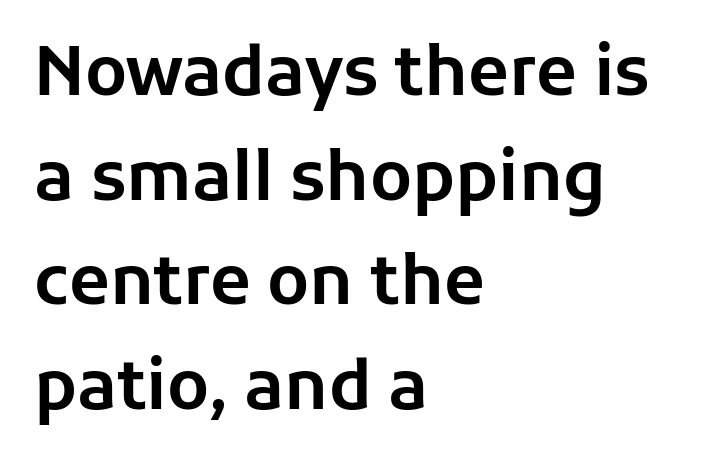
{"serif": "no", "italic": "no", "width": "normal", "stroke_contrast": "low", "x_height": "medium", "monospaced": "no", "underline": "no", "align": "left", "line_spacing": "normal", "line_spacing_ratio": 1.56, "letter_spacing": "normal", "letter_spacing_em": 0.0, "glyph_px": 67}
